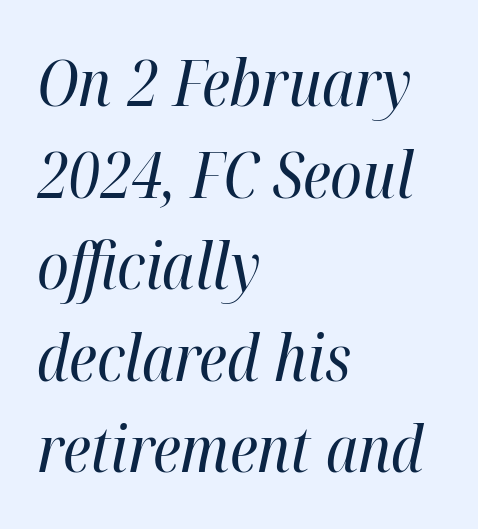
{"italic": "yes", "lean": "right", "slant_degrees": 12, "bold": "no", "weight": "regular", "width": "condensed", "stroke_contrast": "high", "x_height": "medium", "monospaced": "no", "underline": "no", "align": "left", "line_spacing": "normal", "line_spacing_ratio": 1.43, "letter_spacing": "normal", "letter_spacing_em": 0.0, "glyph_px": 64}
